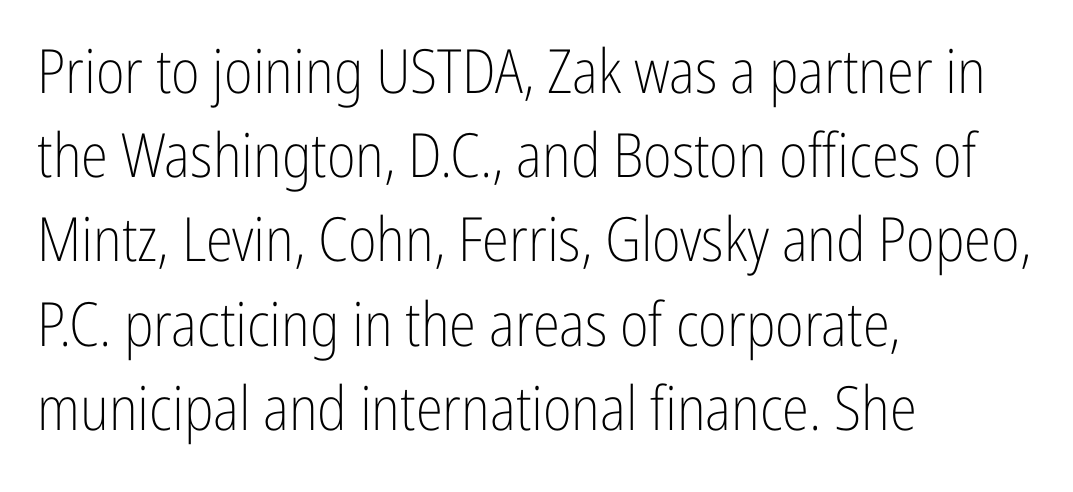
Think of a printed novel: that variable character pitch is what you see here. The lines sit at an ordinary, default distance from one another. Each line starts at the same left margin while the right side varies. The string is rendered with underlining switched off.
